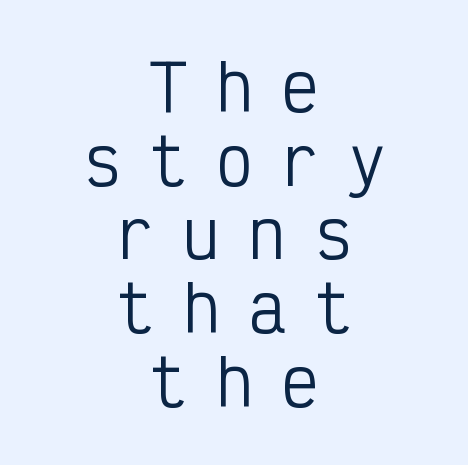
Q: Is the text bold? A: No.
Q: Is the text italic (slanted)? A: No, it is upright.
Q: Is the typeface a serif or a sans-serif typeface? A: Sans-serif.
Q: Is the text underlined? A: No.
Q: How is the paragraph aligned? A: Centered.
Q: Is the spacing between letters normal or unusually wide? A: Unusually wide.
Q: Width (condensed, normal, or wide)? A: Condensed.
Q: Stroke contrast? A: Low.
Q: x-height? A: Medium.
Q: Monospaced? A: Yes.
